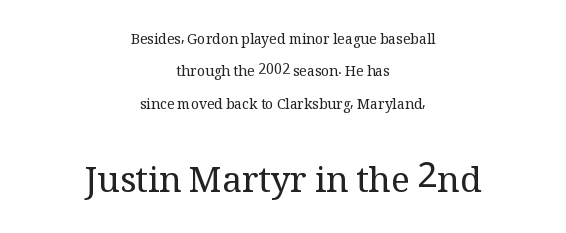
{"serif": "yes", "italic": "no", "bold": "no", "weight": "regular", "width": "normal", "stroke_contrast": "medium", "x_height": "medium", "monospaced": "no", "underline": "no", "align": "center", "line_spacing": "loose", "line_spacing_ratio": 2.31, "letter_spacing": "normal", "letter_spacing_em": 0.0, "larger_block": "second", "size_ratio": 2.5, "glyph_px": 35}
